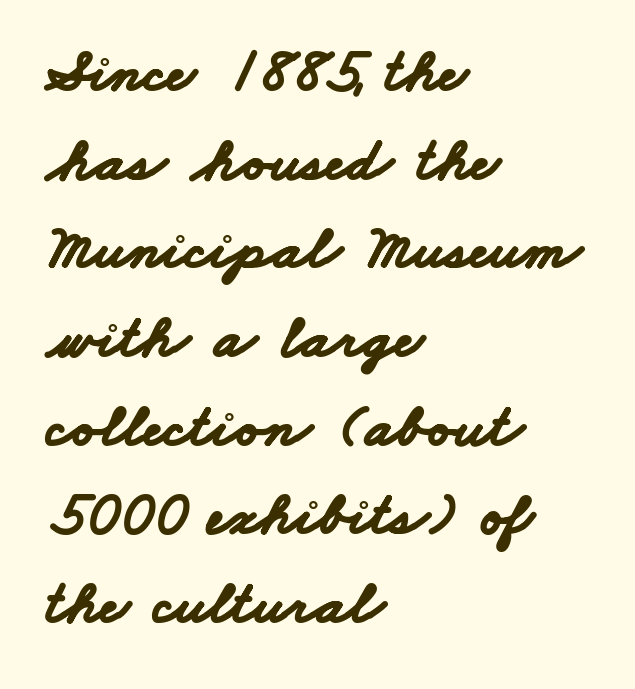
The image shows 62 px bold, wide sans-serif type; set left-aligned, normal line spacing (1.43x), normal letter spacing, not underlined; low stroke contrast and a small x-height.
